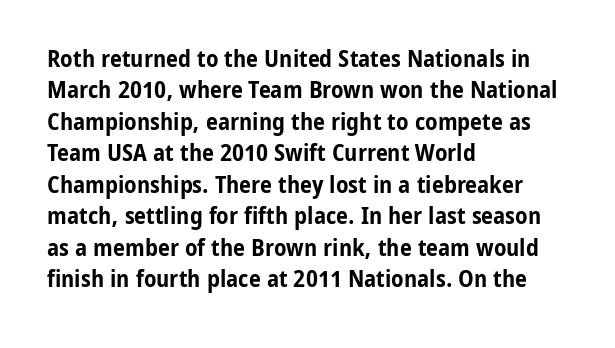
{"italic": "no", "bold": "yes", "underline": "no", "align": "left", "line_spacing": "normal", "line_spacing_ratio": 1.31, "letter_spacing": "normal", "letter_spacing_em": 0.0, "glyph_px": 24}
